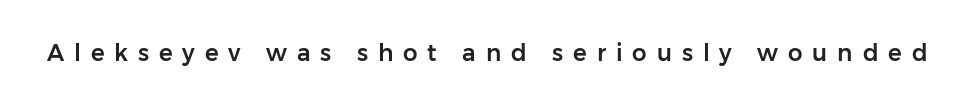
{"italic": "no", "underline": "no", "letter_spacing": "wide", "letter_spacing_em": 0.43, "glyph_px": 23}
